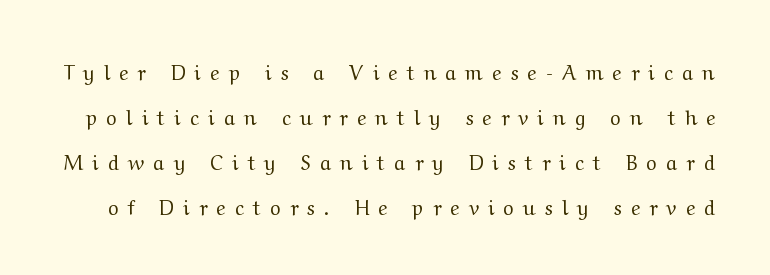
{"italic": "no", "bold": "no", "underline": "no", "line_spacing": "loose", "line_spacing_ratio": 2.25, "letter_spacing": "wide", "letter_spacing_em": 0.46, "glyph_px": 20}
